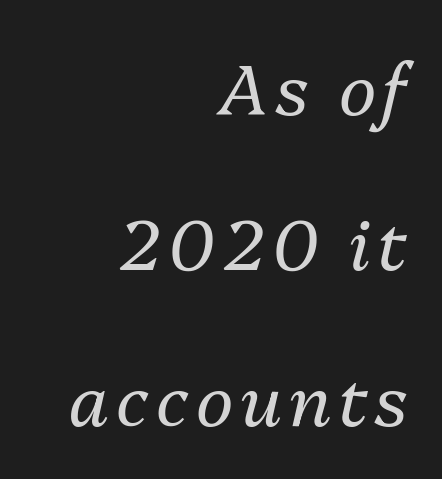
Q: Is the text bold? A: No.
Q: Is the text italic (slanted)? A: Yes, it leans right by about 13 degrees.
Q: Is the text underlined? A: No.
Q: How is the paragraph aligned? A: Right-aligned.
Q: Is the spacing between lines tight, normal or loose? A: Loose.
Q: Width (condensed, normal, or wide)? A: Normal.
Q: Stroke contrast? A: Medium.
Q: x-height? A: Medium.
Q: Monospaced? A: No.
